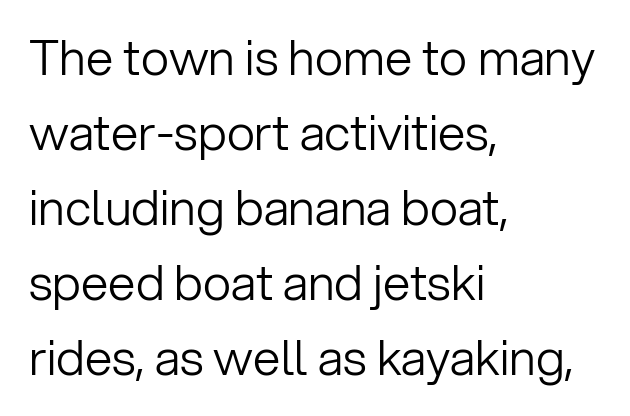
The image shows 49 px light sans-serif type, upright; set left-aligned, normal line spacing (1.53x), normal letter spacing, not underlined; low stroke contrast and a medium x-height.
